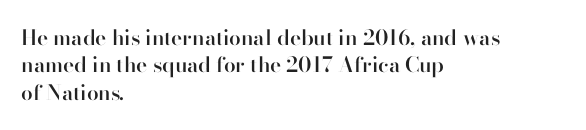
The image shows 21 px text type, upright; set left-aligned, normal line spacing (1.3x), normal letter spacing, not underlined.
